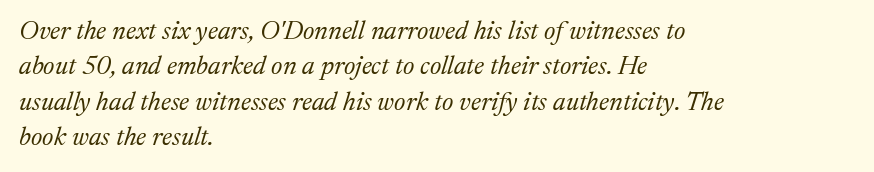
The image shows 26 px text type, italic (leaning right); set left-aligned, normal line spacing (1.36x), normal letter spacing, not underlined.
